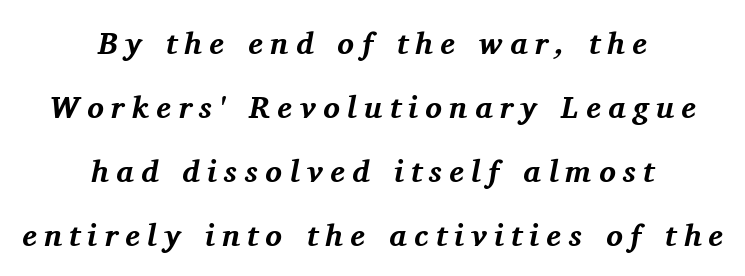
Q: Is the text bold? A: Yes.
Q: Is the text italic (slanted)? A: Yes, it leans right by about 11 degrees.
Q: Is the typeface a serif or a sans-serif typeface? A: Serif.
Q: Is the text underlined? A: No.
Q: How is the paragraph aligned? A: Centered.
Q: Is the spacing between letters normal or unusually wide? A: Unusually wide.
Q: Is the spacing between lines tight, normal or loose? A: Loose.
Q: Width (condensed, normal, or wide)? A: Normal.
Q: Stroke contrast? A: Medium.
Q: x-height? A: Medium.
Q: Monospaced? A: No.
